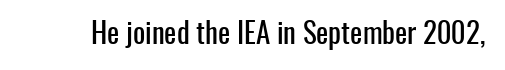
Q: Is the text italic (slanted)? A: No, it is upright.
Q: Is the typeface a serif or a sans-serif typeface? A: Sans-serif.
Q: Is the text underlined? A: No.
Q: Is the spacing between letters normal or unusually wide? A: Normal.
Q: Width (condensed, normal, or wide)? A: Condensed.
Q: Stroke contrast? A: Low.
Q: x-height? A: Medium.
Q: Monospaced? A: No.
